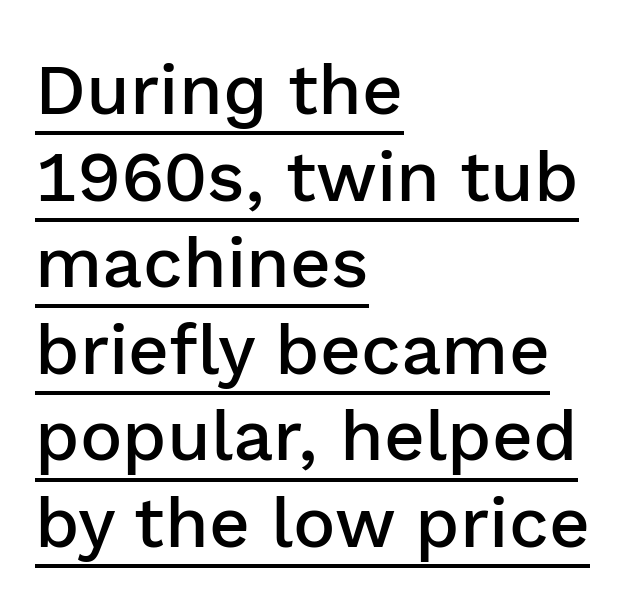
Caption: multi-line text, flush left, ragged right. Posture: straight, roman, zero tilt. This sample has the flowing, uneven cadence of proportional lettering. Bold? Not quite — semibold, heavier than regular but stopping short. What kind of face is this? One without serifs — a sans. No extra tracking has been applied to these lines.
